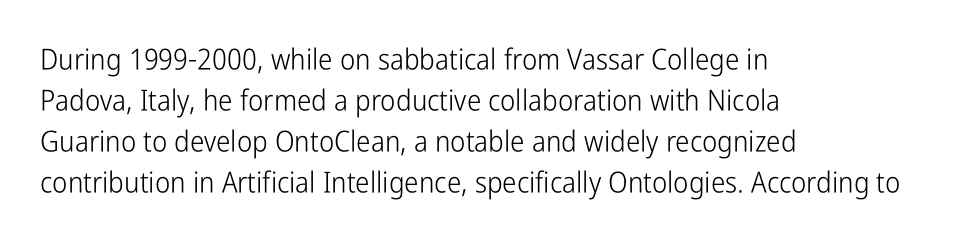
The image shows 29 px light, condensed sans-serif type, upright; set left-aligned, normal line spacing (1.41x), normal letter spacing, not underlined; low stroke contrast and a medium x-height.
